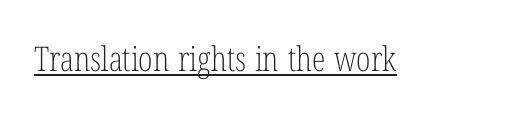
Q: Is the text bold? A: No.
Q: Is the text italic (slanted)? A: No, it is upright.
Q: Is the typeface a serif or a sans-serif typeface? A: Serif.
Q: Is the text underlined? A: Yes.
Q: Is the spacing between letters normal or unusually wide? A: Normal.
Q: Width (condensed, normal, or wide)? A: Condensed.
Q: Stroke contrast? A: Low.
Q: x-height? A: Medium.
Q: Monospaced? A: No.
